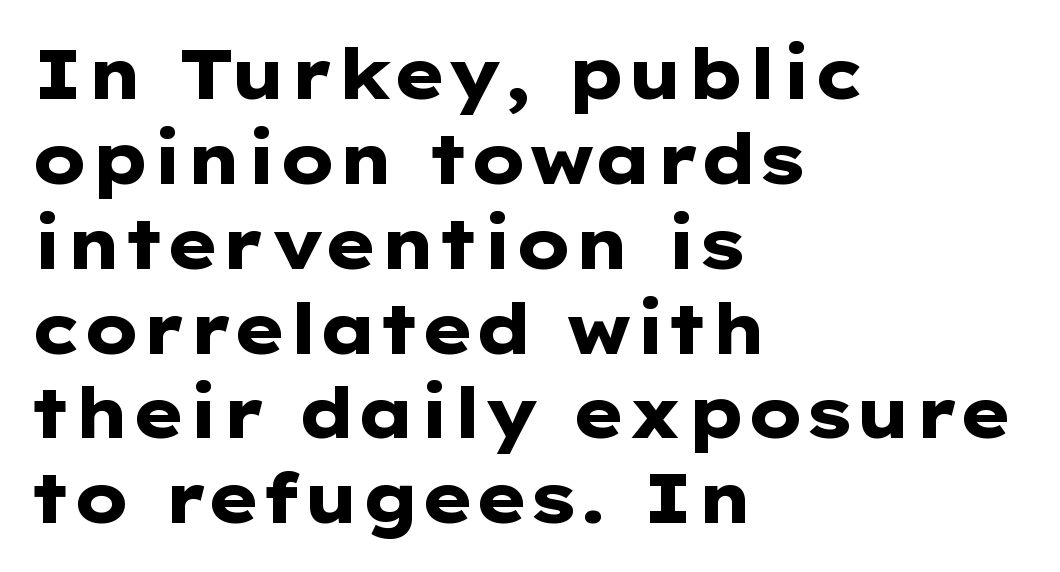
The typesetting leans heavy: a genuine bold. A sans-serif font was chosen for this passage. Clear beneath every line of the passage. A typesetter would call this proportional, since set widths differ per character. The text block is weighted toward the left margin, trailing off unevenly rightward.
